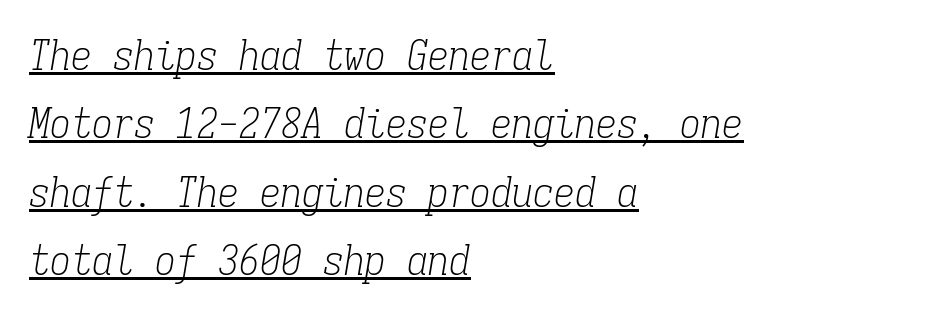
Q: Is the text bold? A: No.
Q: Is the text italic (slanted)? A: Yes, it leans right by about 9 degrees.
Q: Is the typeface a serif or a sans-serif typeface? A: Serif.
Q: Is the text underlined? A: Yes.
Q: How is the paragraph aligned? A: Left-aligned.
Q: Is the spacing between letters normal or unusually wide? A: Normal.
Q: Is the spacing between lines tight, normal or loose? A: Normal.
Q: Width (condensed, normal, or wide)? A: Condensed.
Q: Stroke contrast? A: Low.
Q: x-height? A: Medium.
Q: Monospaced? A: Yes.
